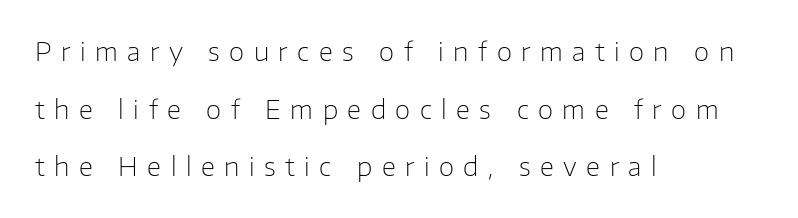
Tall strokes in this sample are plumb rather than angled. The face used here is rendered with a markedly widened letterfit. The lines are quadded left. The font is comparable to plain body text, perhaps lighter. The line-height multiplier appears high, well above default.
